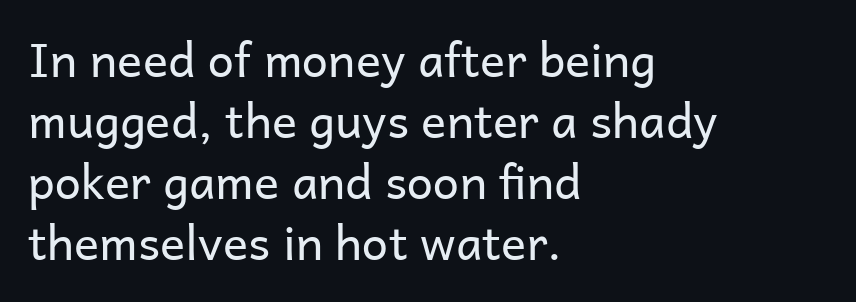
{"serif": "no", "italic": "no", "bold": "no", "weight": "regular", "width": "normal", "stroke_contrast": "low", "x_height": "medium", "monospaced": "no", "underline": "no", "align": "left", "line_spacing": "normal", "line_spacing_ratio": 1.3, "letter_spacing": "normal", "letter_spacing_em": 0.0, "glyph_px": 47}
